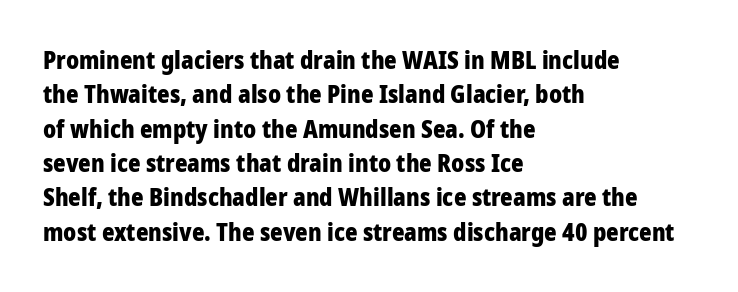
Q: Is the text bold? A: Yes.
Q: Is the text italic (slanted)? A: No, it is upright.
Q: Is the text underlined? A: No.
Q: How is the paragraph aligned? A: Left-aligned.
Q: Is the spacing between letters normal or unusually wide? A: Normal.
Q: Is the spacing between lines tight, normal or loose? A: Normal.
